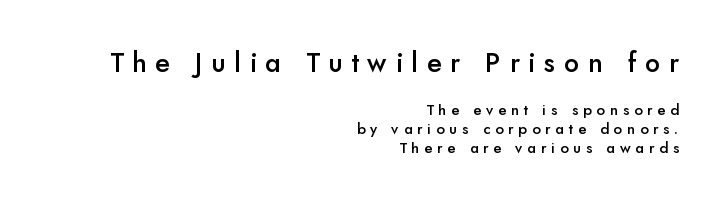
The image shows 27 px text type, upright; set right-aligned, normal line spacing (1.25x), unusually wide letter spacing (+0.32 em), not underlined; the first (top) block is 1.8x larger.
